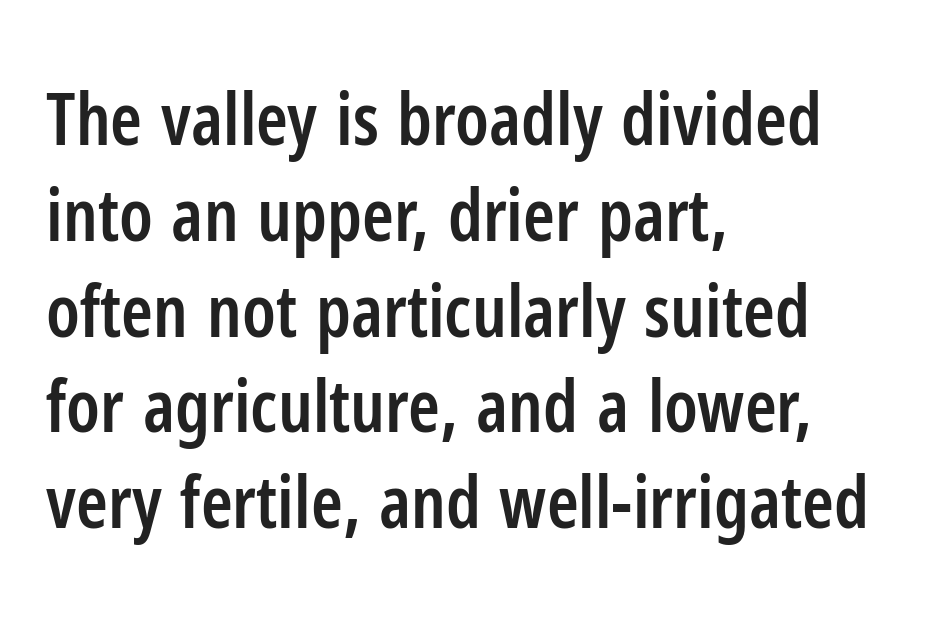
What stands out about the letter spacing? Nothing — it is the standard amount. A bare baseline throughout the passage. Baseline-to-baseline distance is the conventional proportion of letter height. Weight: semibold (demi). Here the designer chose a conventional face with non-uniform glyph widths. Stroke terminals: plain, sans-serif.
